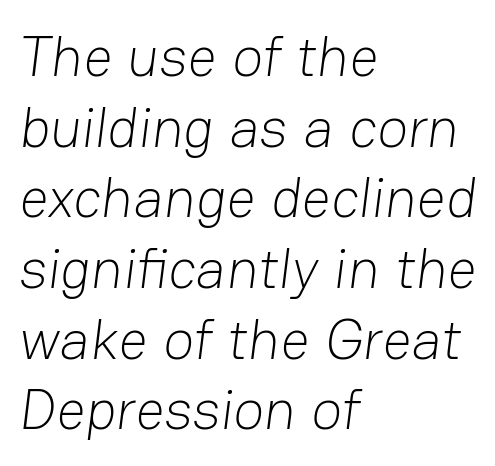
The letterforms sit at book weight or below. Honestly, the letter spacing is just normal — you wouldn't notice it. The passage shown is typed in a proportional face where columns would drift. Any mark beneath the type? The region is blank. Left-aligned paragraph, ragged on the right. Examine the stroke ends and you'll find no serifs.
